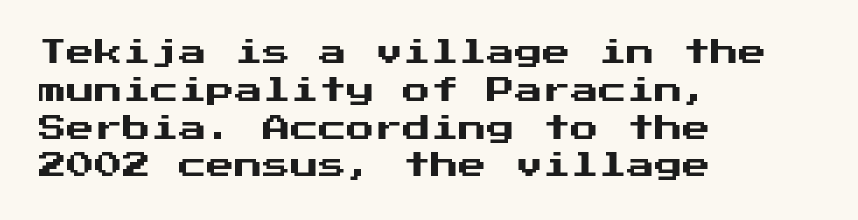
{"serif": "no", "italic": "no", "width": "normal", "stroke_contrast": "medium", "x_height": "medium", "underline": "no", "align": "left", "line_spacing": "normal", "line_spacing_ratio": 1.35, "letter_spacing": "normal", "letter_spacing_em": 0.0, "glyph_px": 28}
